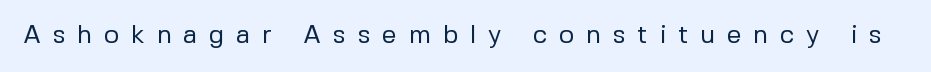
Plain, unruled lines of type. Notice how the stems are strictly vertical — no italics here. Is the letter spacing exaggerated? Yes — the characters are pushed far apart. Is the type heavy? It reads as light-to-regular instead.
